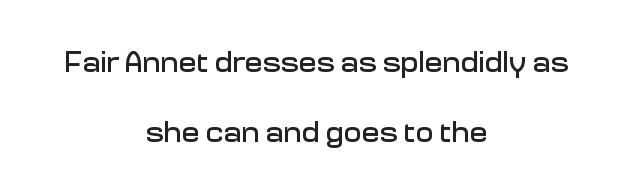
Character widths vary here, with narrow letters taking less room than wide ones. Layout note: lines centered. Inter-character spacing is left at the font's built-in metrics. The font family rendered here belongs to the sans-serif group. Descenders hang freely into open space.
